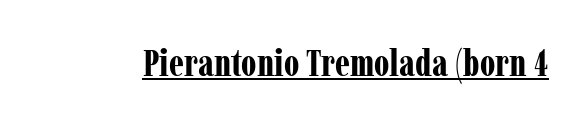
No extra tracking has been applied to these lines. You can tell from the footed stems that serif type was used. Each line of the rendering has a horizontal stroke beneath the glyphs. Italic: no, the glyphs are upright roman.
